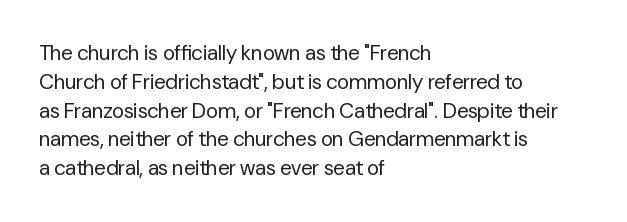
Q: Is the text bold? A: No.
Q: Is the text italic (slanted)? A: No, it is upright.
Q: Is the text underlined? A: No.
Q: How is the paragraph aligned? A: Left-aligned.
Q: Is the spacing between letters normal or unusually wide? A: Normal.
Q: Is the spacing between lines tight, normal or loose? A: Normal.
